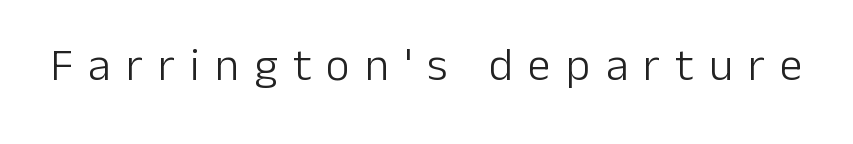
You could not count columns in this text — the font is proportionally spaced. Is there any slant? The stems are plumb. The string is rendered with underlining switched off. Short note: letters widely spaced. Font category for this specimen: sans-serif.
